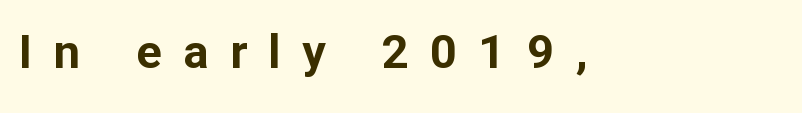
Compared with a centered layout, this one pins lines to the left instead. Someone cranked the tracking dial way up on this one. The baseline area is clear. Proportional: the letters do not fall into vertical columns. In terms of posture, this sample is upright. Typographic density is high because the face is bold.
